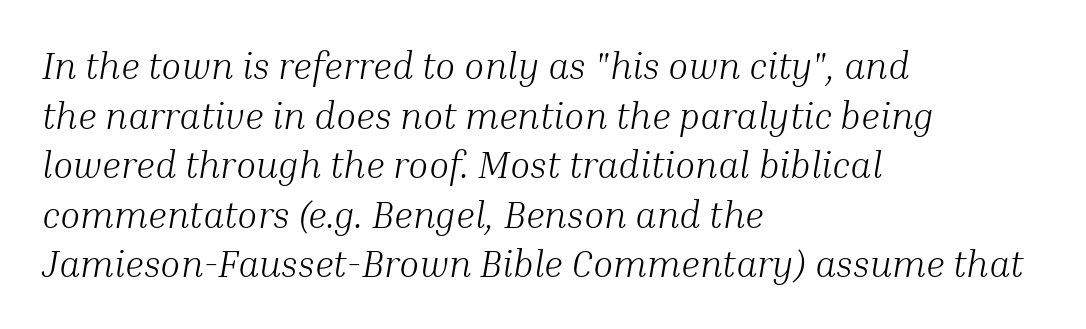
Q: Is the text bold? A: No.
Q: Is the text italic (slanted)? A: Yes, it leans right by about 10 degrees.
Q: Is the typeface a serif or a sans-serif typeface? A: Serif.
Q: Is the text underlined? A: No.
Q: How is the paragraph aligned? A: Left-aligned.
Q: Is the spacing between letters normal or unusually wide? A: Normal.
Q: Is the spacing between lines tight, normal or loose? A: Normal.
Q: Width (condensed, normal, or wide)? A: Normal.
Q: Stroke contrast? A: Medium.
Q: x-height? A: Medium.
Q: Monospaced? A: No.
